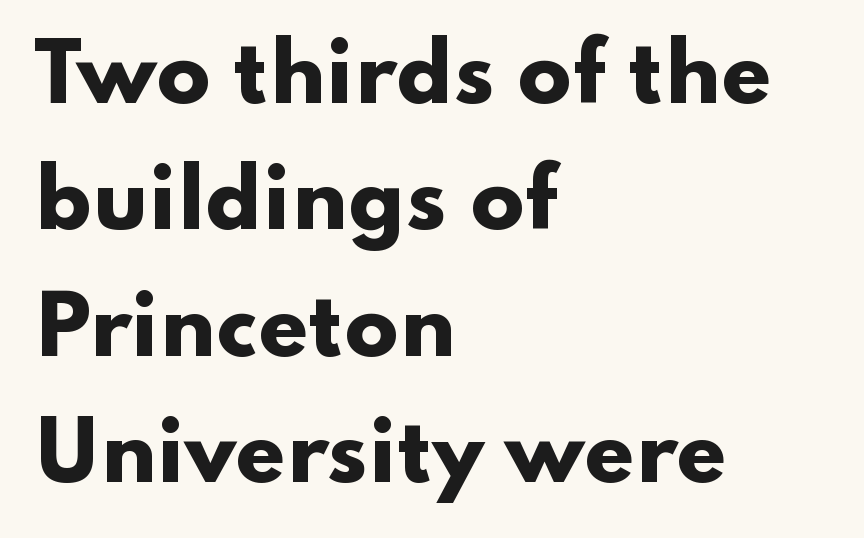
Q: Is the text bold? A: Yes.
Q: Is the text italic (slanted)? A: No, it is upright.
Q: Is the typeface a serif or a sans-serif typeface? A: Sans-serif.
Q: Is the text underlined? A: No.
Q: How is the paragraph aligned? A: Left-aligned.
Q: Is the spacing between letters normal or unusually wide? A: Normal.
Q: Is the spacing between lines tight, normal or loose? A: Normal.
Q: Width (condensed, normal, or wide)? A: Wide.
Q: Stroke contrast? A: Low.
Q: x-height? A: Small.
Q: Monospaced? A: No.
